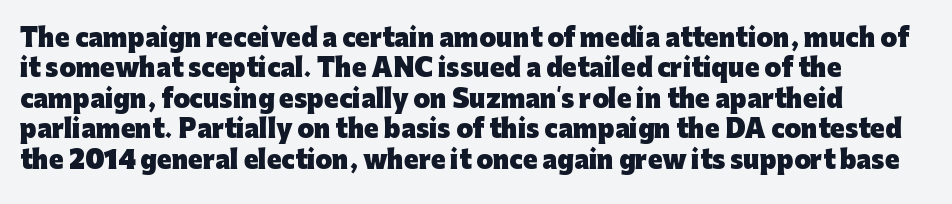
Q: Is the text bold? A: Yes.
Q: Is the text italic (slanted)? A: No, it is upright.
Q: Is the text underlined? A: No.
Q: Is the spacing between letters normal or unusually wide? A: Normal.
Q: Is the spacing between lines tight, normal or loose? A: Normal.
